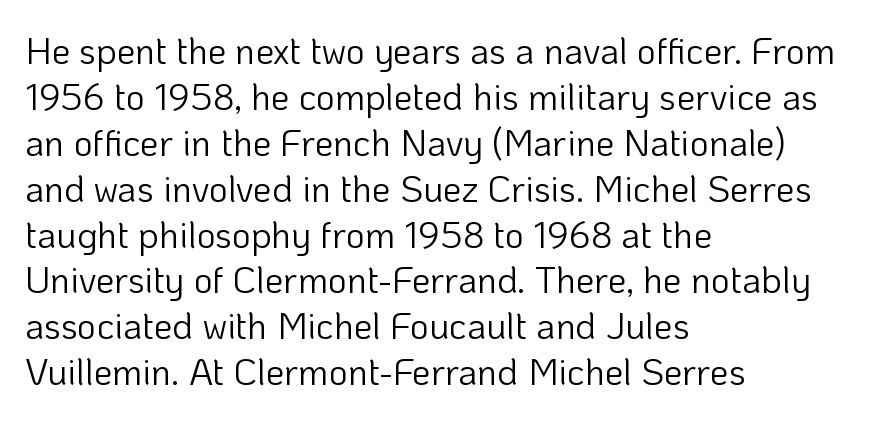
Ordinary non-slanted type is in use. These lines are set flush left with a ragged right edge. Here the designer chose a conventional face with non-uniform glyph widths. There is no visible air inserted between adjacent glyphs. The strokes are not fattened; the text isn't bold.
